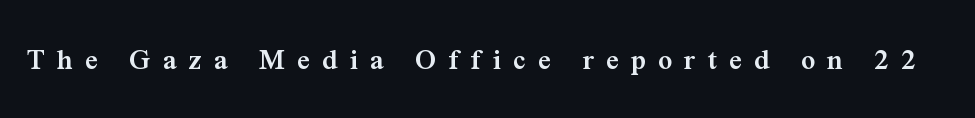
The image shows 31 px semibold serif type, upright; set unusually wide letter spacing (+0.39 em), not underlined; medium stroke contrast and a medium x-height.
